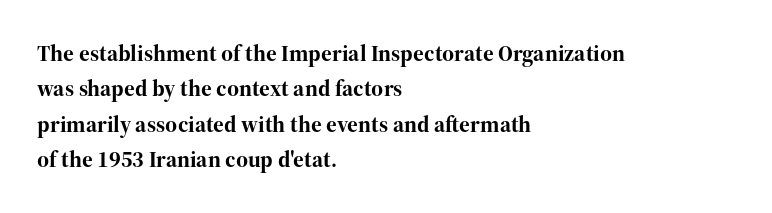
Q: Is the text bold? A: Yes.
Q: Is the text italic (slanted)? A: No, it is upright.
Q: Is the text underlined? A: No.
Q: How is the paragraph aligned? A: Left-aligned.
Q: Is the spacing between letters normal or unusually wide? A: Normal.
Q: Is the spacing between lines tight, normal or loose? A: Normal.
